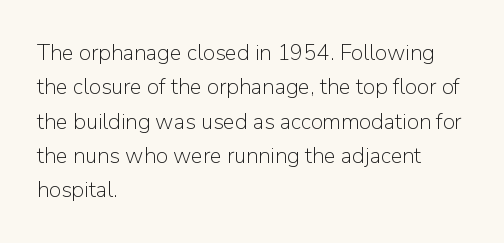
{"italic": "no", "bold": "no", "underline": "no", "align": "left", "line_spacing": "normal", "line_spacing_ratio": 1.56, "letter_spacing": "normal", "letter_spacing_em": 0.0, "glyph_px": 22}
